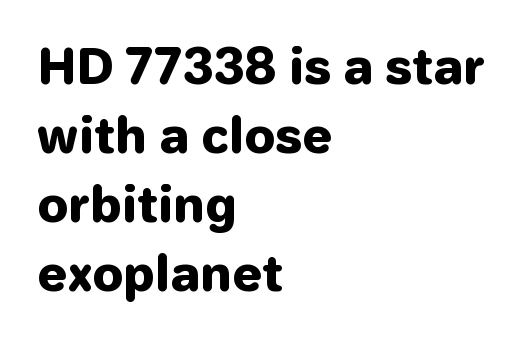
{"serif": "no", "italic": "no", "bold": "yes", "weight": "heavy", "width": "normal", "stroke_contrast": "low", "x_height": "medium", "monospaced": "no", "underline": "no", "align": "left", "line_spacing": "normal", "line_spacing_ratio": 1.44, "letter_spacing": "normal", "letter_spacing_em": 0.0, "glyph_px": 48}
